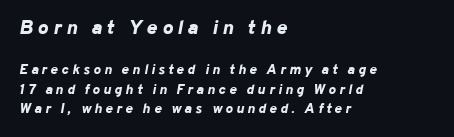
Of the two passages, the one on top uses the larger point size. Display-style spreading of the glyphs; the letterfit is very open. Students, this is bold: see how much ink each stroke carries. Slant detected: the letters are inclined. A bare baseline throughout the passage.
